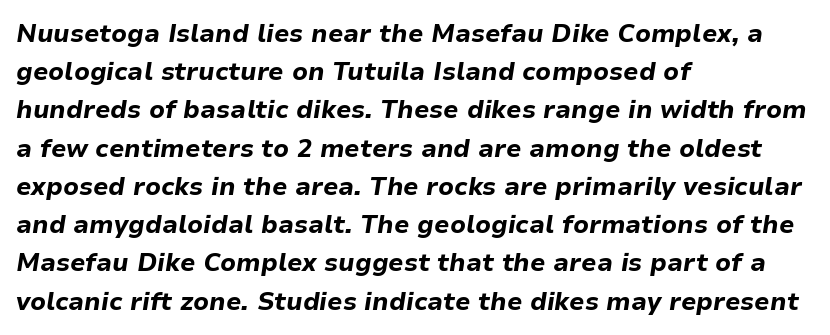
You can tell it's italic because the verticals aren't actually vertical. The gaps between neighbouring characters are ordinary and unremarkable. Casual observation: everything's shoved over to the left. Nobody drew a line under any word here.
